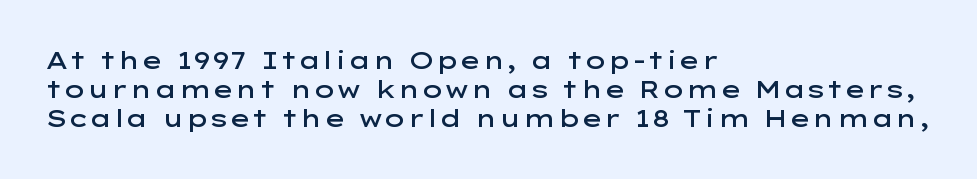
{"italic": "no", "bold": "semi", "underline": "no", "align": "left", "line_spacing_ratio": 1.21, "letter_spacing": "normal", "letter_spacing_em": 0.0, "glyph_px": 24}
